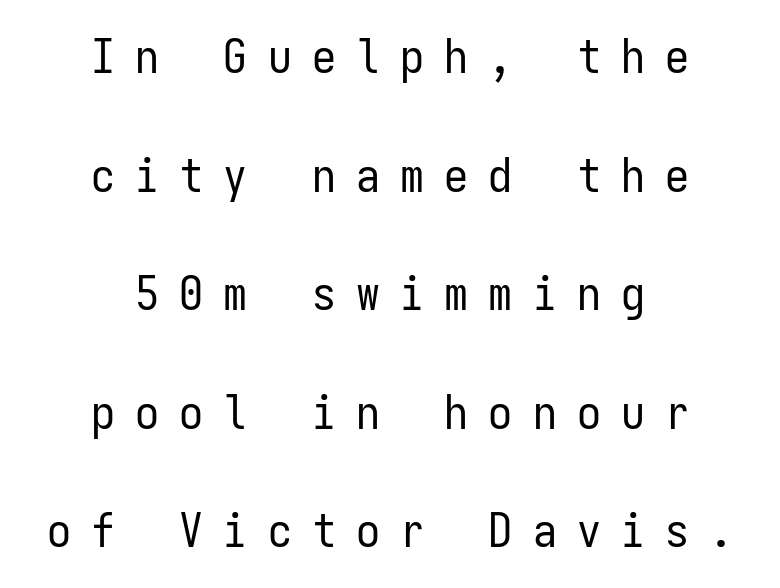
The glyphs are unaccompanied by any horizontal stroke below them. Weight class: somewhere from thin through regular. The rendering shows plain stroke endings on the letterforms — a sans-serif design. Horizontal alignment here is central, giving a formal, balanced look. Do the characters align in a grid? Yes, the font is monospaced. Honestly, the rows look like they've been pulled way apart.
